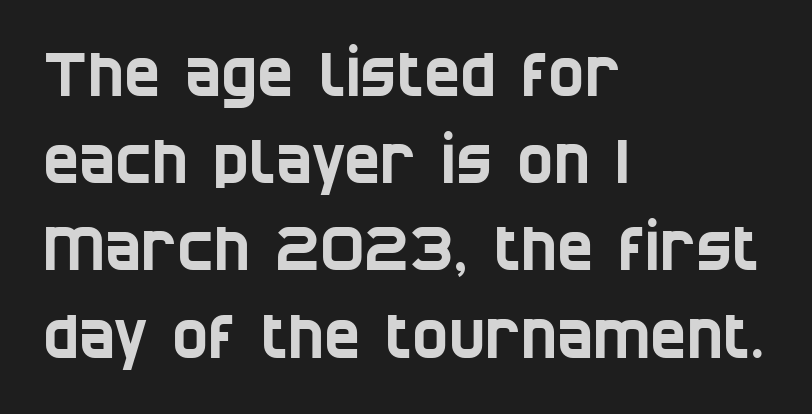
Q: Is the typeface a serif or a sans-serif typeface? A: Sans-serif.
Q: Is the text underlined? A: No.
Q: How is the paragraph aligned? A: Left-aligned.
Q: Is the spacing between letters normal or unusually wide? A: Normal.
Q: Is the spacing between lines tight, normal or loose? A: Normal.
Q: Width (condensed, normal, or wide)? A: Condensed.
Q: Stroke contrast? A: Low.
Q: x-height? A: Large.
Q: Monospaced? A: No.
